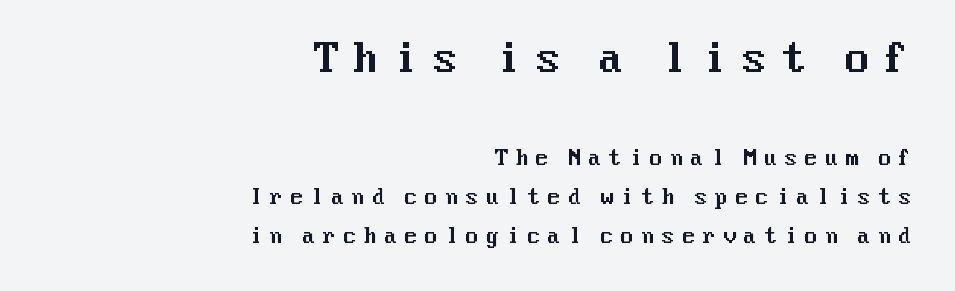
A bare baseline throughout the passage. Top chunk: large. Bottom chunk: small. Honestly, the letter spacing is so wide it's the main thing you notice. The lettering holds an erect, upright posture throughout.
